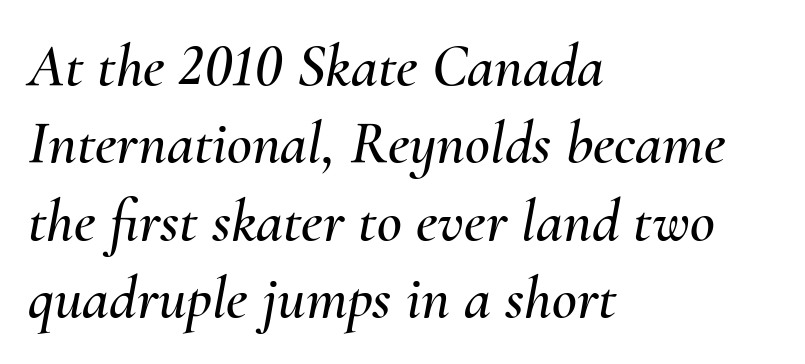
{"italic": "yes", "lean": "right", "slant_degrees": 10, "width": "normal", "stroke_contrast": "medium", "x_height": "small", "monospaced": "no", "underline": "no", "align": "left", "line_spacing": "normal", "line_spacing_ratio": 1.27, "letter_spacing": "normal", "letter_spacing_em": 0.0, "glyph_px": 61}
